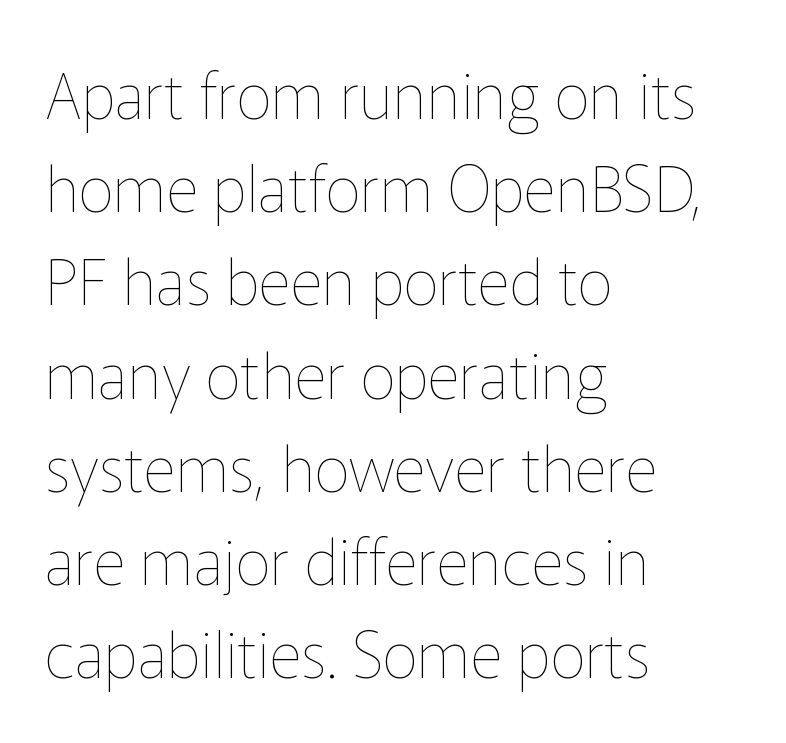
{"italic": "no", "bold": "no", "weight": "thin", "width": "normal", "stroke_contrast": "low", "x_height": "medium", "monospaced": "no", "underline": "no", "align": "left", "line_spacing": "normal", "line_spacing_ratio": 1.48, "letter_spacing": "normal", "letter_spacing_em": 0.0, "glyph_px": 63}
